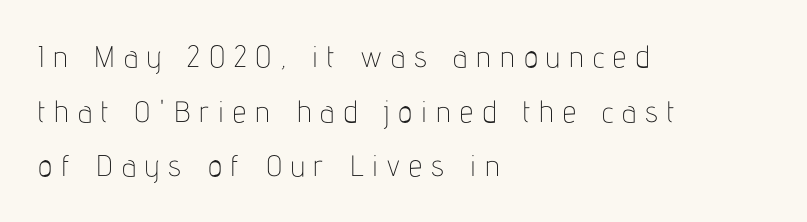
The image shows 30 px thin, condensed sans-serif type, upright; set left-aligned, line spacing 1.82x, unusually wide letter spacing (+0.3 em), not underlined; low stroke contrast and a medium x-height.
